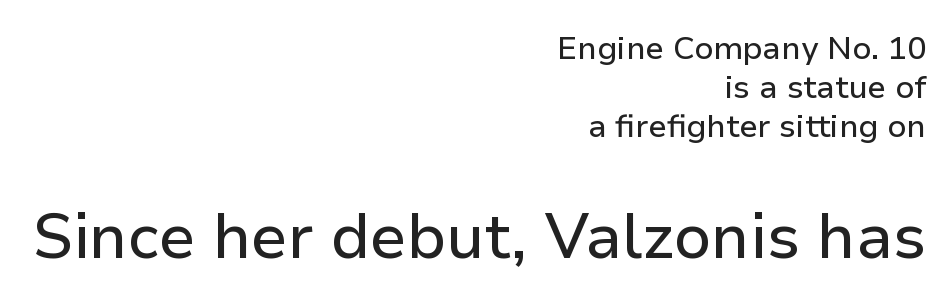
The image shows 63 px sans-serif type, upright; set right-aligned, line spacing 1.22x, normal letter spacing, not underlined; the second (bottom) block is 1.97x larger; low stroke contrast and a medium x-height.
